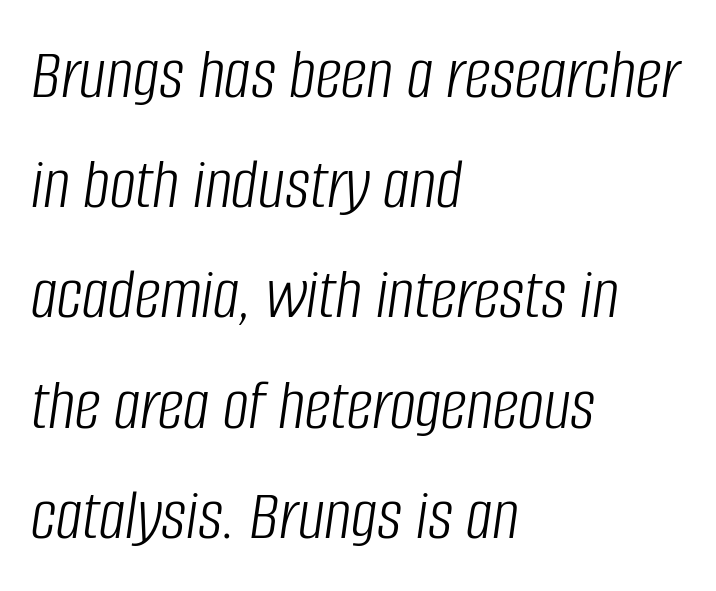
{"italic": "yes", "lean": "right", "slant_degrees": 8, "bold": "no", "weight": "light", "width": "condensed", "stroke_contrast": "low", "x_height": "large", "monospaced": "no", "underline": "no", "align": "left", "line_spacing": "normal", "line_spacing_ratio": 1.51, "letter_spacing": "normal", "letter_spacing_em": 0.0, "glyph_px": 73}
